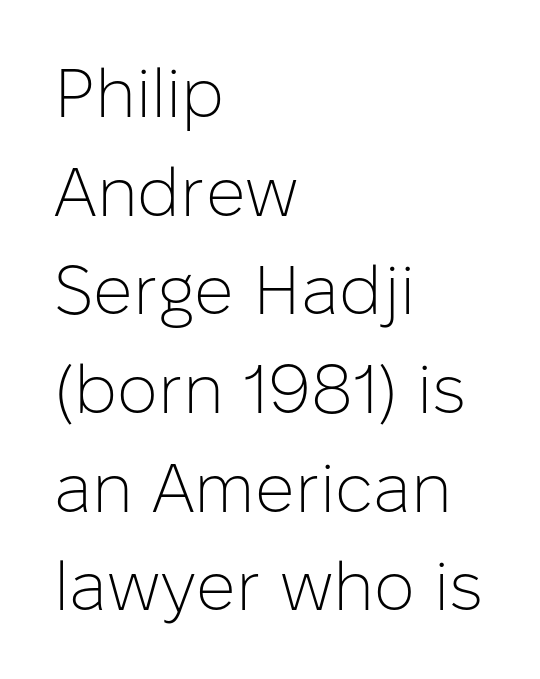
Every character sits straight up, as roman type does. Glance below the letters and you will spot only blank space. Leading: standard. No feet cap the strokes, marking this as sans-serif type. These lines are rendered in a variable-pitch font.
